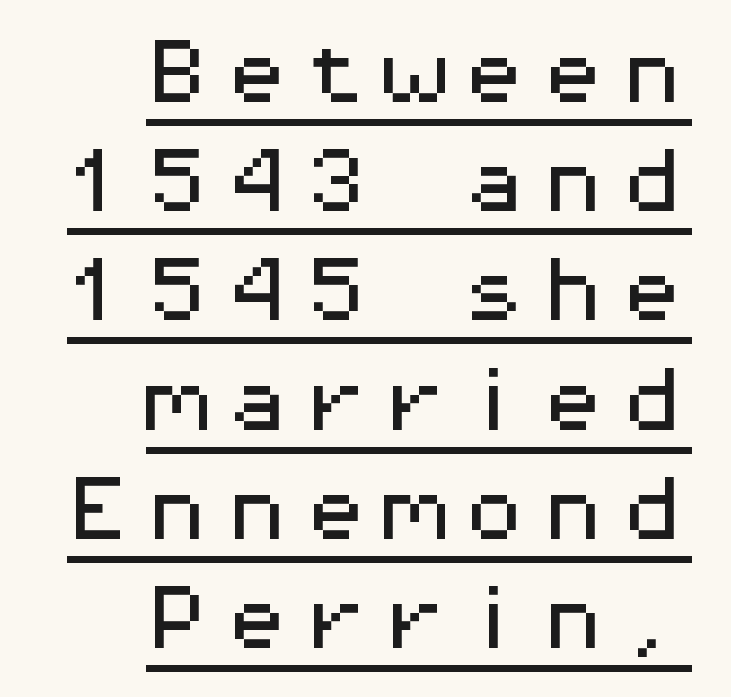
The image shows 70 px wide sans-serif type, upright, monospaced; set right-aligned, normal line spacing (1.56x), underlined; medium stroke contrast and a medium x-height.
